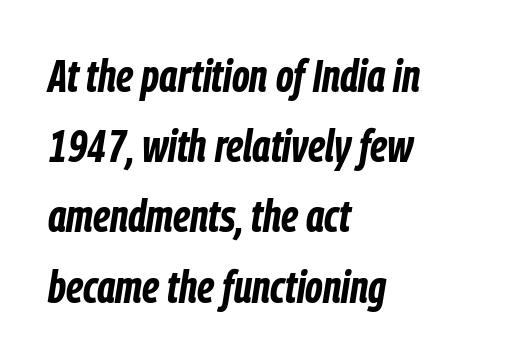
The image shows 45 px bold, condensed type, italic (leaning right); set left-aligned, normal line spacing (1.56x), normal letter spacing, not underlined; low stroke contrast and a medium x-height.
